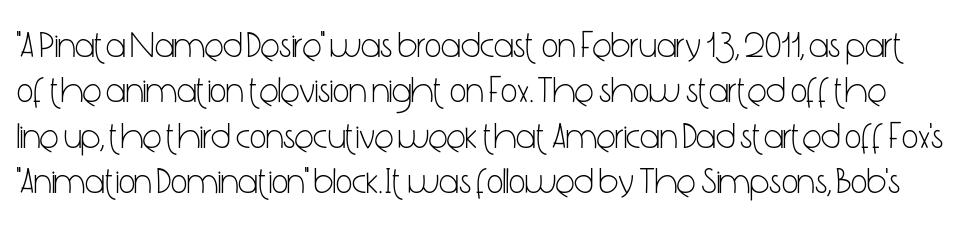
{"serif": "no", "italic": "no", "bold": "no", "weight": "light", "width": "condensed", "stroke_contrast": "low", "x_height": "medium", "monospaced": "no", "underline": "no", "line_spacing": "normal", "line_spacing_ratio": 1.26, "letter_spacing": "normal", "letter_spacing_em": 0.0, "glyph_px": 36}
